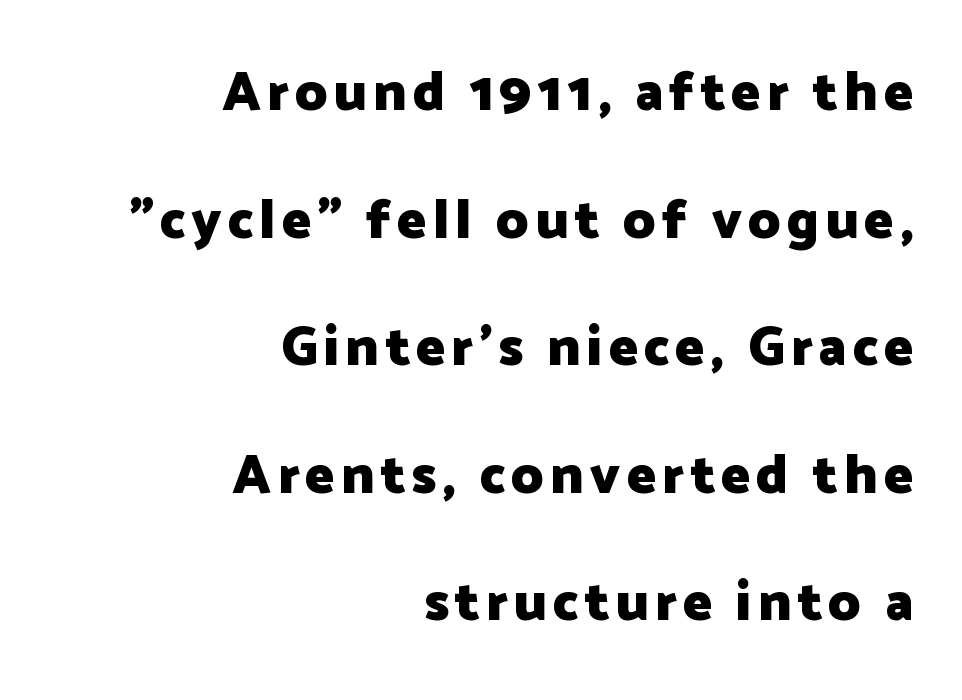
The image shows 55 px heavy sans-serif type, upright; set right-aligned, loose line spacing (2.32x), not underlined; low stroke contrast and a medium x-height.
